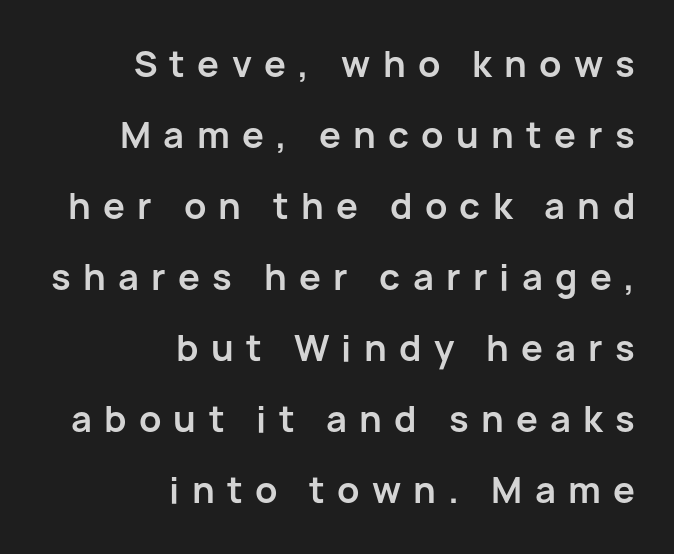
Q: Is the text bold? A: Yes.
Q: Is the text italic (slanted)? A: No, it is upright.
Q: Is the typeface a serif or a sans-serif typeface? A: Sans-serif.
Q: Is the text underlined? A: No.
Q: How is the paragraph aligned? A: Right-aligned.
Q: Is the spacing between letters normal or unusually wide? A: Unusually wide.
Q: Is the spacing between lines tight, normal or loose? A: Loose.
Q: Width (condensed, normal, or wide)? A: Normal.
Q: Stroke contrast? A: Low.
Q: x-height? A: Medium.
Q: Monospaced? A: No.
